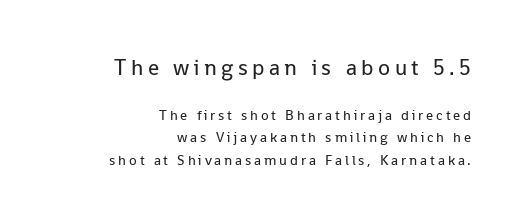
Q: Is the text bold? A: No.
Q: Is the text italic (slanted)? A: No, it is upright.
Q: Is the text underlined? A: No.
Q: How is the paragraph aligned? A: Right-aligned.
Q: Is the spacing between letters normal or unusually wide? A: Unusually wide.
Q: Is the spacing between lines tight, normal or loose? A: Normal.
Q: Which block of text is set in a larger size, the first (top) or the second (bottom)? A: The first (top) one.
